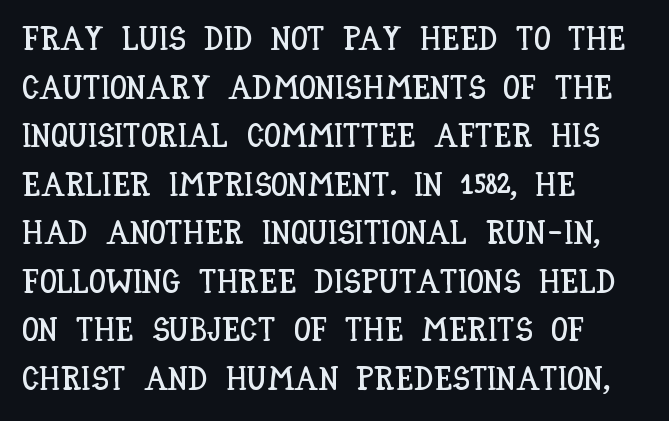
A clean baseline with only descenders dipping below it. Regular leading. Default kerning and tracking; the words read as compact shapes. Character widths vary here, with narrow letters taking less room than wide ones. The ragged edge is on the right, which tells us the setting is flush left. Vertical strokes here are truly vertical.
